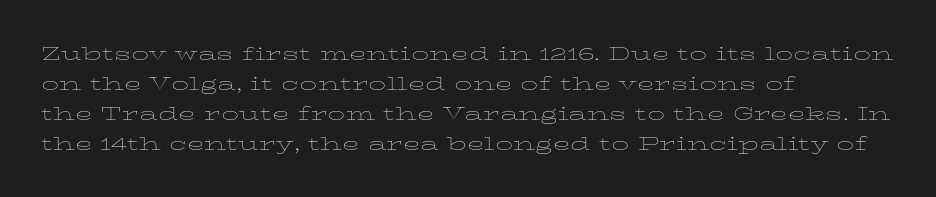
Teacher's note: observe the even left margin — that is flush-left alignment. Does extra space separate the letters? No, they use regular spacing. In terms of posture, this sample is upright. The glyphs are unaccompanied by any horizontal stroke below them. The lines sit at an ordinary, default distance from one another.
